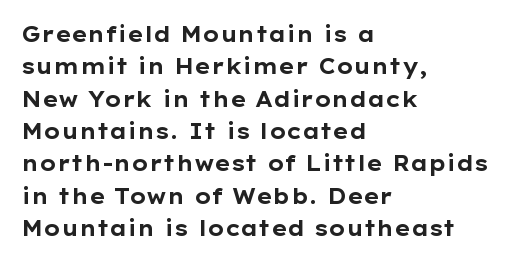
Unlike italic type, these characters show no tilt at all. Line starts are locked; line ends wander. Characters follow at the spacing the type designer built in. On the weight axis this lands at bold, roughly 700. The passage shown is not underscored anywhere.
